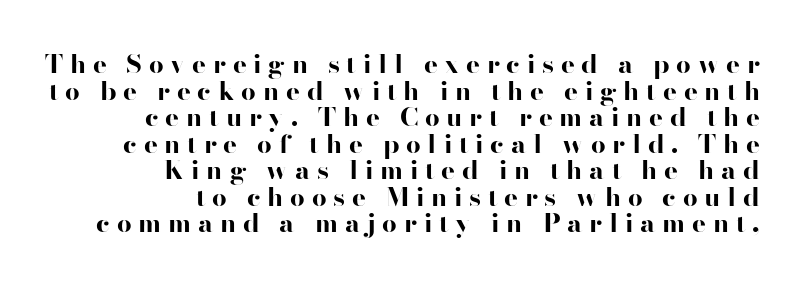
Descenders are the only things crossing below the line. If you measured baseline to baseline, you'd find a short distance. The letters are spread apart with noticeably loose tracking. Reading down the block, your eye finds every line finishing at a fixed right position.
